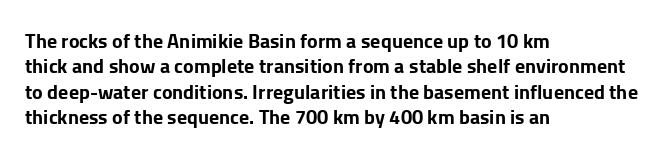
Characters follow at the spacing the type designer built in. What's the leading like? Ordinary, nothing unusual. Horizontal alignment here is leftward, the default for most running prose. The words here are not underlined. The typesetting leans heavy: a genuine bold.
